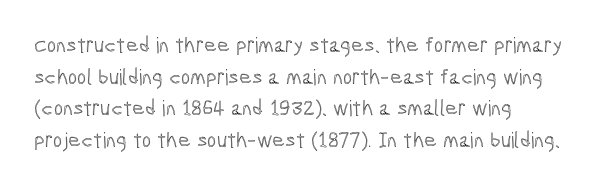
{"italic": "no", "underline": "no", "align": "left", "line_spacing": "normal", "line_spacing_ratio": 1.44, "letter_spacing": "normal", "letter_spacing_em": 0.0, "glyph_px": 22}
